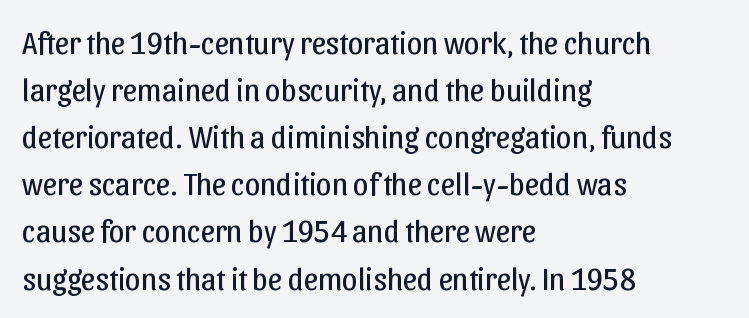
The image shows 31 px regular-weight sans-serif type, upright; set left-aligned, normal line spacing (1.52x), normal letter spacing, not underlined; low stroke contrast and a medium x-height.
